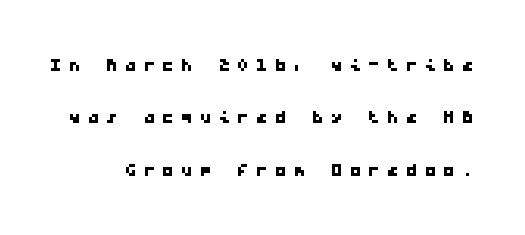
The image shows 24 px text type; set loose line spacing (2.18x), unusually wide letter spacing (+0.28 em), not underlined.
